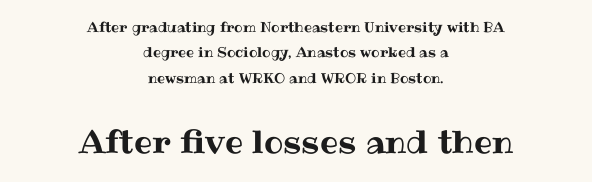
The image shows 32 px text type, upright; set centered, line spacing 1.82x, normal letter spacing, not underlined; the second (bottom) block is 2.29x larger; medium stroke contrast and a medium x-height.
